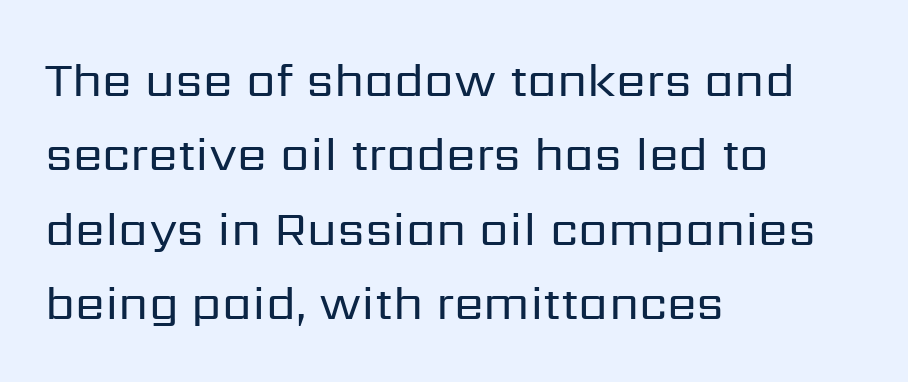
The image shows 48 px regular-weight sans-serif type, upright; set left-aligned, normal line spacing (1.55x), normal letter spacing, not underlined; low stroke contrast and a medium x-height.
